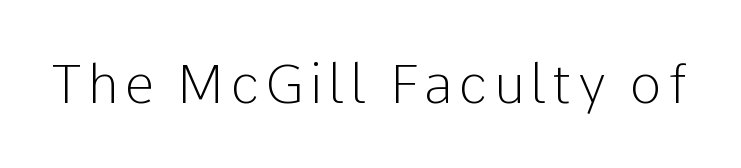
{"serif": "no", "italic": "no", "bold": "no", "weight": "light", "width": "normal", "stroke_contrast": "low", "x_height": "medium", "monospaced": "no", "underline": "no", "glyph_px": 53}
